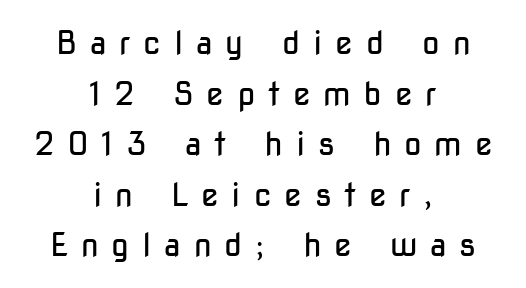
The image shows 32 px regular-weight, condensed sans-serif type, upright; set centered, normal line spacing (1.58x), unusually wide letter spacing (+0.4 em), not underlined; low stroke contrast and a medium x-height.
